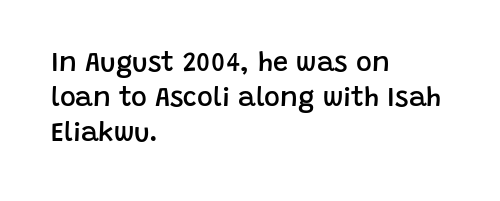
{"italic": "no", "bold": "semi", "underline": "no", "align": "left", "line_spacing": "normal", "line_spacing_ratio": 1.3, "letter_spacing": "normal", "letter_spacing_em": 0.0, "glyph_px": 27}
